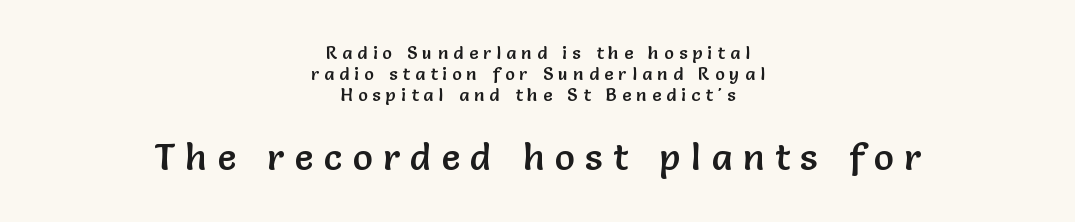
The image shows 37 px sans-serif type, upright; set centered, line spacing 1.16x, unusually wide letter spacing (+0.29 em), not underlined; the second (bottom) block is 2.06x larger; low stroke contrast and a medium x-height.
